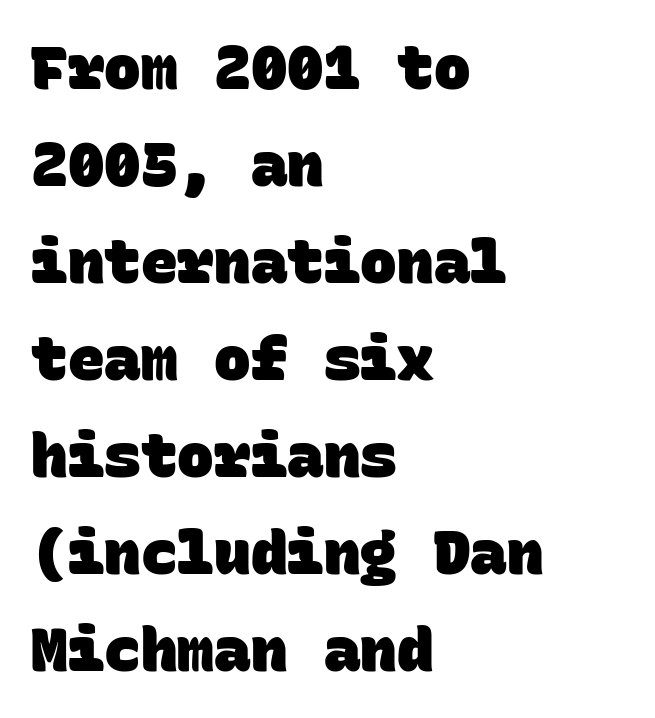
Here the designer chose a console-style face with uniform glyph widths. The font family rendered here belongs to the sans-serif group. Weight: bold. Tracking here is standard; glyphs follow each other at the usual distance.
